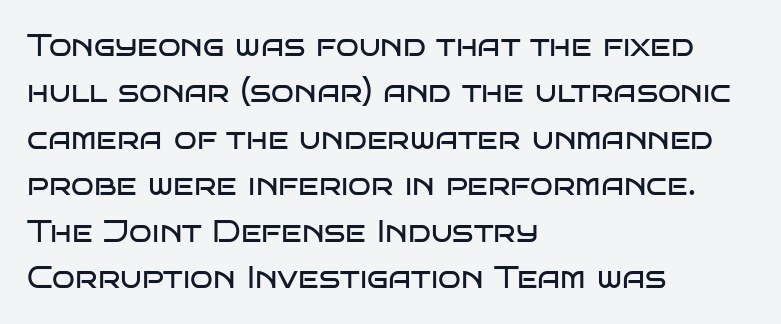
{"serif": "no", "italic": "no", "bold": "no", "weight": "regular", "width": "wide", "stroke_contrast": "low", "x_height": "large", "monospaced": "no", "underline": "no", "align": "left", "line_spacing": "normal", "line_spacing_ratio": 1.55, "letter_spacing": "normal", "letter_spacing_em": 0.0, "glyph_px": 30}
